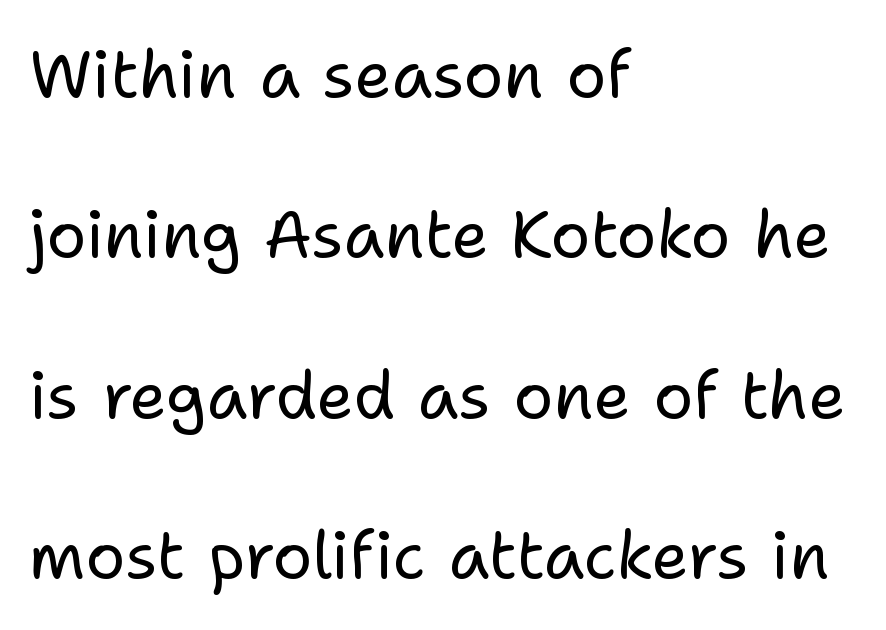
The image shows 66 px regular-weight sans-serif type, upright; set left-aligned, loose line spacing (2.43x), normal letter spacing, not underlined; low stroke contrast and a medium x-height.
